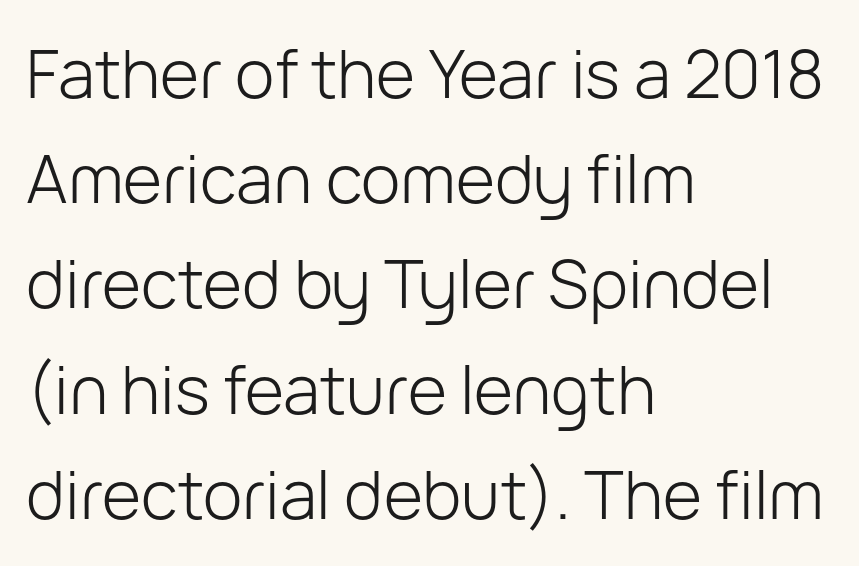
{"serif": "no", "italic": "no", "bold": "no", "weight": "light", "width": "normal", "stroke_contrast": "low", "x_height": "medium", "monospaced": "no", "underline": "no", "align": "left", "line_spacing": "normal", "line_spacing_ratio": 1.57, "letter_spacing": "normal", "letter_spacing_em": 0.0, "glyph_px": 67}
